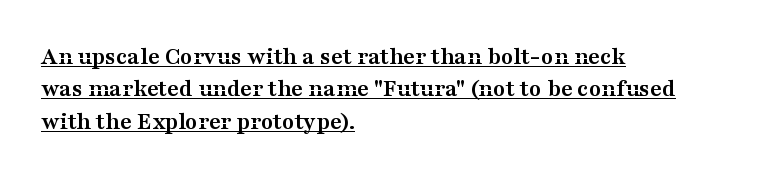
Q: Is the text bold? A: Yes.
Q: Is the text italic (slanted)? A: No, it is upright.
Q: Is the text underlined? A: Yes.
Q: How is the paragraph aligned? A: Left-aligned.
Q: Is the spacing between letters normal or unusually wide? A: Normal.
Q: Is the spacing between lines tight, normal or loose? A: Normal.
